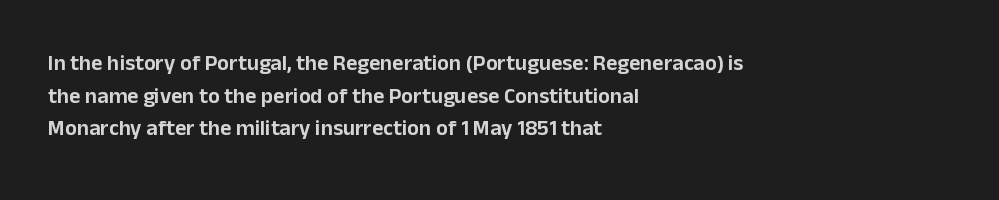
The image shows 22 px text type, upright; set left-aligned, normal line spacing (1.48x), normal letter spacing, not underlined.
